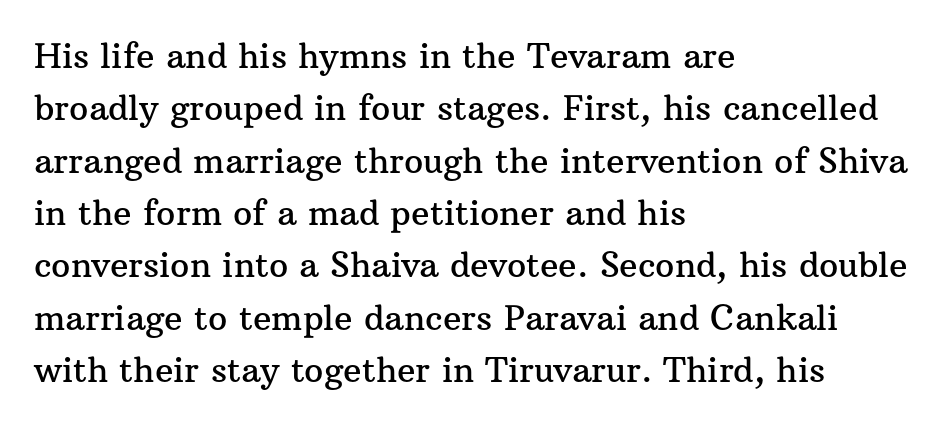
Q: Is the text italic (slanted)? A: No, it is upright.
Q: Is the typeface a serif or a sans-serif typeface? A: Serif.
Q: Is the text underlined? A: No.
Q: How is the paragraph aligned? A: Left-aligned.
Q: Is the spacing between letters normal or unusually wide? A: Normal.
Q: Is the spacing between lines tight, normal or loose? A: Normal.
Q: Width (condensed, normal, or wide)? A: Normal.
Q: Stroke contrast? A: Medium.
Q: x-height? A: Medium.
Q: Monospaced? A: No.
